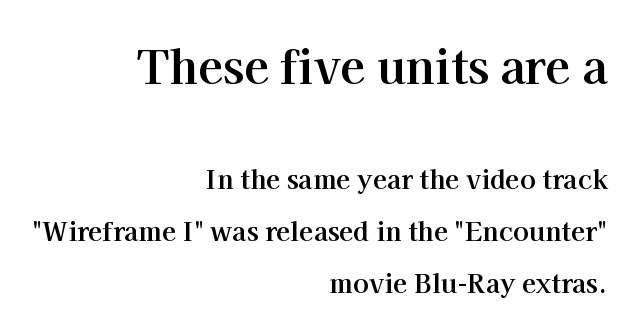
The image shows 46 px bold serif type, upright; set right-aligned, loose line spacing (1.99x), normal letter spacing, not underlined; the first (top) block is 1.77x larger; high stroke contrast and a medium x-height.
